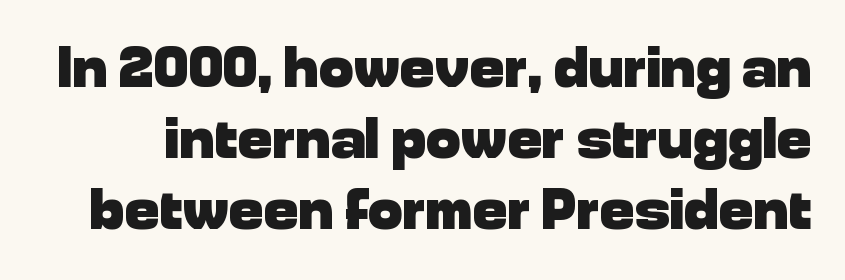
Is this a sans? Yes — the strokes have no serifs. In terms of weight, the rendering is a true, heavy bold. The face used here is rendered with its standard letterfit. The type sits square on the baseline with zero lean. You could not count columns in this text — the font is proportionally spaced.
